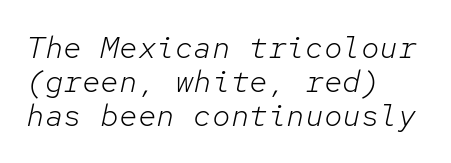
The image shows 31 px light type, italic (leaning right), monospaced; set left-aligned, tight line spacing (1.1x), normal letter spacing, not underlined; low stroke contrast and a medium x-height.
